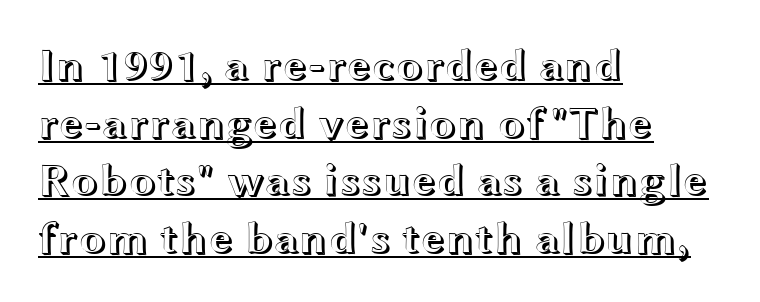
The setting favours the left margin, as ordinary paragraphs usually do. A continuous stroke trails under the words, as in a hyperlink. The face used here is rendered with its standard letterfit. If you measured baseline to baseline, you'd find a middling distance. Every character sits straight up, as roman type does. The letters advance in unequal steps, a hallmark of proportional type.
